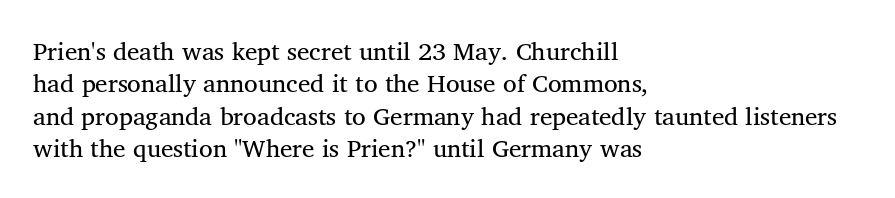
Q: Is the text bold? A: No.
Q: Is the text italic (slanted)? A: No, it is upright.
Q: Is the text underlined? A: No.
Q: How is the paragraph aligned? A: Left-aligned.
Q: Is the spacing between letters normal or unusually wide? A: Normal.
Q: Is the spacing between lines tight, normal or loose? A: Normal.
